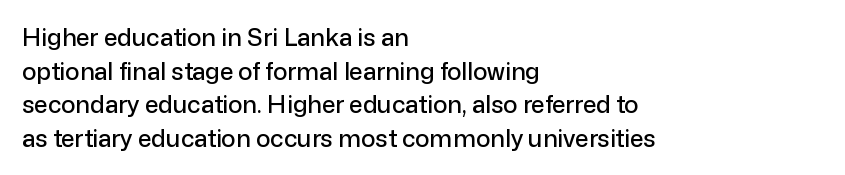
{"italic": "no", "underline": "no", "align": "left", "line_spacing": "normal", "line_spacing_ratio": 1.4, "letter_spacing": "normal", "letter_spacing_em": 0.0, "glyph_px": 24}
